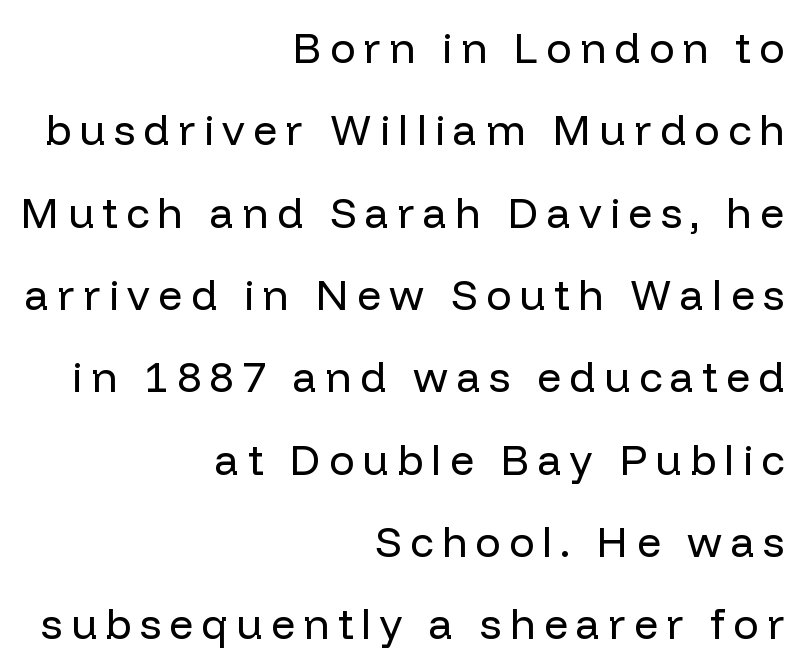
The image shows 42 px regular-weight sans-serif type, upright; set right-aligned, loose line spacing (1.96x), unusually wide letter spacing (+0.2 em), not underlined; low stroke contrast and a medium x-height.
